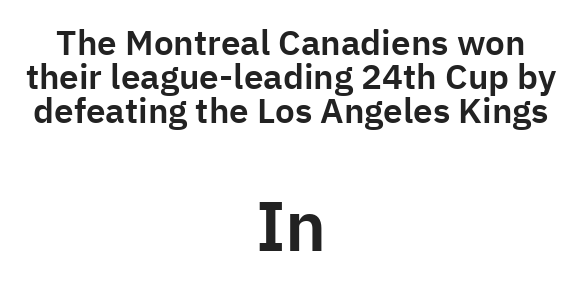
Tracking value appears to be zero — textbook default spacing. Scale increases going downward across the two blocks. Clear beneath every line of the passage. Posture: straight, roman, zero tilt. These lines are rendered in a variable-pitch font. This block would grow much taller if given ordinary leading; it's compressed now.
